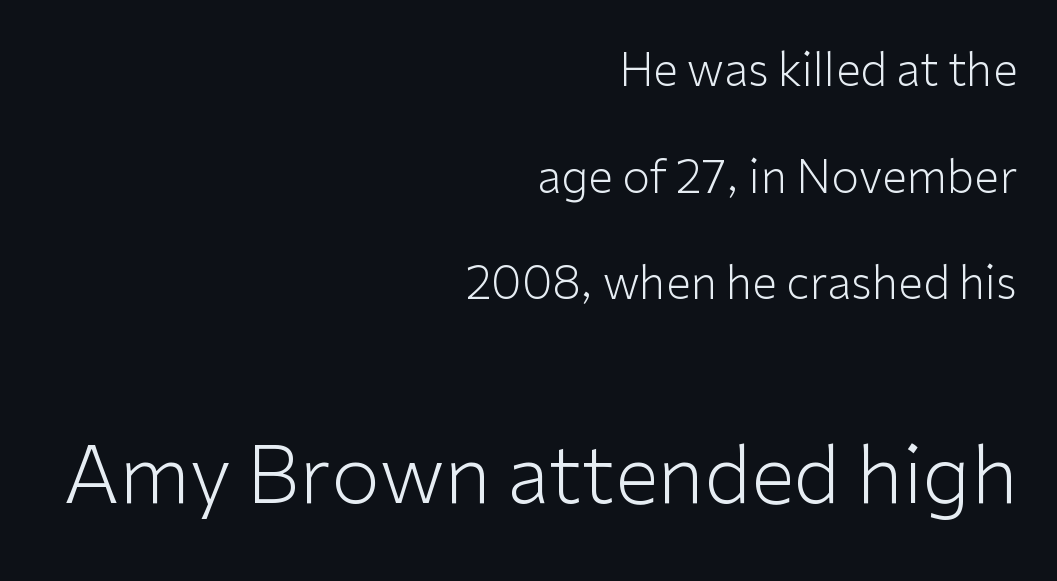
Glyph-to-glyph distance matches everyday printed text. Note the varied advance widths — an 'i' is clearly narrower than an 'm'. Summary of weight: not heavy and not bold. A typesetter would call this leading open, well beyond the default. Grotesque or geometric, the face here clearly has no serifs. Check the space under the baseline: it is left empty.
